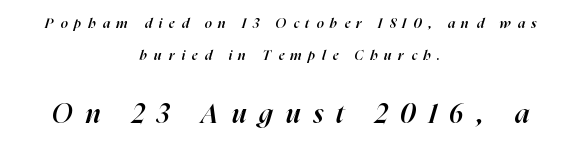
Descenders are the only things crossing below the line. The letters in the lower block stand taller than those in the block above. The passage is arranged like a title page — every line centered. Style check: oblique. I'd describe the lettering as semibold — firm but not a full bold.
